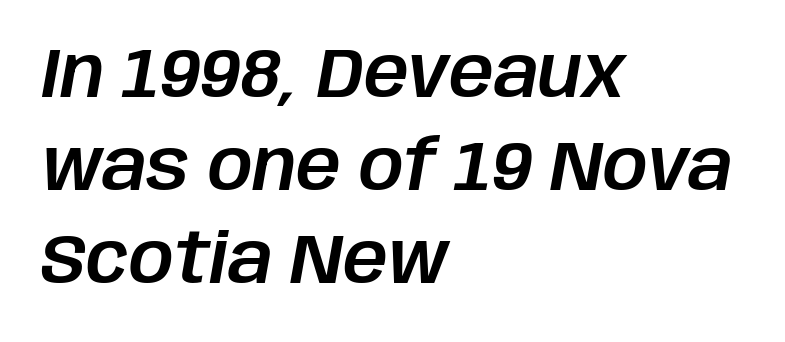
Character widths vary here, with narrow letters taking less room than wide ones. Posture: slanted. Here the glyphs are tracked normally, forming tight word shapes. The space beneath each line is pristine and unruled. Vertical spacing — default. The lines in this sample share a left origin and differ only in where they stop.
